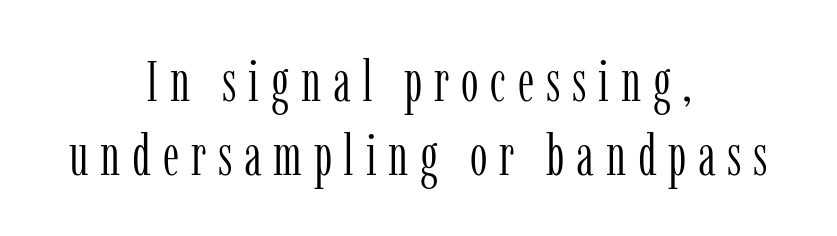
Q: Is the text bold? A: No.
Q: Is the text italic (slanted)? A: No, it is upright.
Q: Is the typeface a serif or a sans-serif typeface? A: Serif.
Q: Is the text underlined? A: No.
Q: How is the paragraph aligned? A: Centered.
Q: Is the spacing between letters normal or unusually wide? A: Unusually wide.
Q: Is the spacing between lines tight, normal or loose? A: Normal.
Q: Width (condensed, normal, or wide)? A: Condensed.
Q: Stroke contrast? A: Low.
Q: x-height? A: Medium.
Q: Monospaced? A: No.
